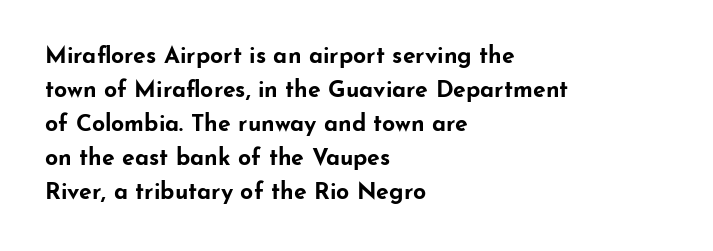
The strip under each line holds only bare page. How are the letters spaced? Ordinarily, with no added tracking. Line spacing here is normal. This rendering uses left alignment, leaving the right contour irregular. When letters stand straight like this, we call the style roman or upright. The rendering uses a bold face; every stroke is thick and dark.
